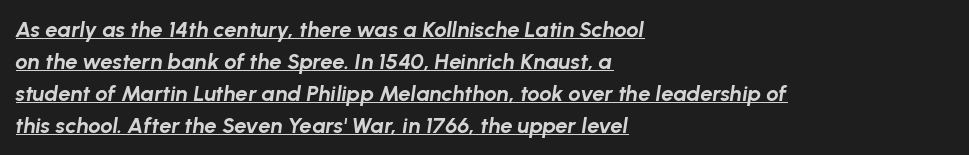
Q: Is the text bold? A: Yes.
Q: Is the text italic (slanted)? A: Yes, it leans right by about 8 degrees.
Q: Is the text underlined? A: Yes.
Q: How is the paragraph aligned? A: Left-aligned.
Q: Is the spacing between letters normal or unusually wide? A: Normal.
Q: Is the spacing between lines tight, normal or loose? A: Normal.
